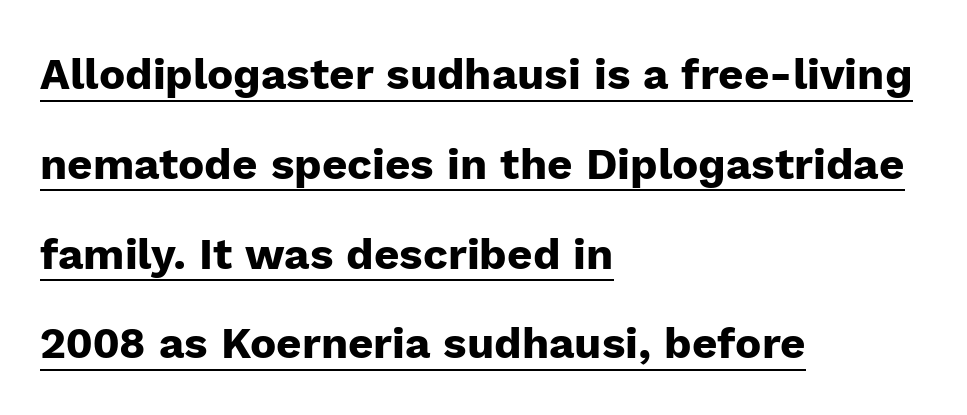
The image shows 44 px heavy sans-serif type, upright; set left-aligned, loose line spacing (2.04x), normal letter spacing, underlined; low stroke contrast and a medium x-height.
